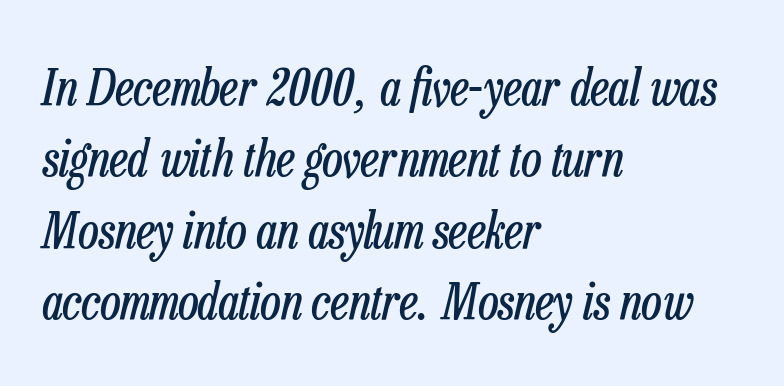
Q: Is the text bold? A: No.
Q: Is the text italic (slanted)? A: Yes, it leans right by about 13 degrees.
Q: Is the text underlined? A: No.
Q: How is the paragraph aligned? A: Left-aligned.
Q: Is the spacing between letters normal or unusually wide? A: Normal.
Q: Is the spacing between lines tight, normal or loose? A: Normal.
Q: Width (condensed, normal, or wide)? A: Condensed.
Q: Stroke contrast? A: Low.
Q: x-height? A: Medium.
Q: Monospaced? A: No.
